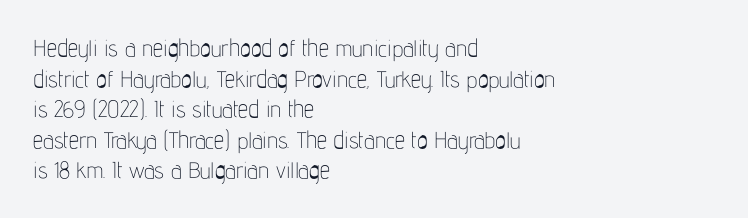
Vertical spacing — default. The text block is weighted toward the left margin, trailing off unevenly rightward. The baseline area is clear. These lines keep a tight, regular rhythm from letter to letter. No extra ink here — the face is not bold.
